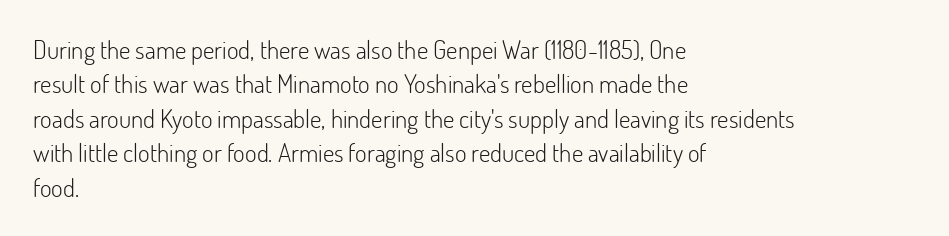
Q: Is the text bold? A: No.
Q: Is the text italic (slanted)? A: No, it is upright.
Q: Is the text underlined? A: No.
Q: How is the paragraph aligned? A: Left-aligned.
Q: Is the spacing between letters normal or unusually wide? A: Normal.
Q: Is the spacing between lines tight, normal or loose? A: Normal.
